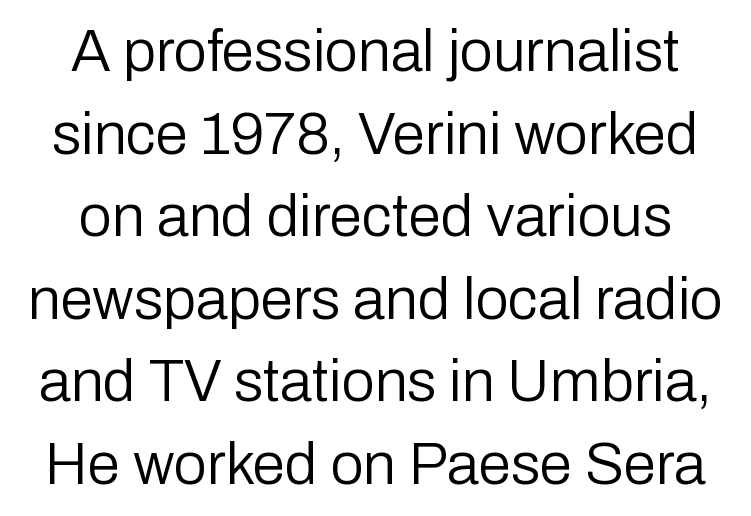
Think of a printed novel: that variable character pitch is what you see here. Vertical spacing — default. Short note: letters normally spaced. Unmarked baselines from the first word to the last. Classification — sans serif. Each stroke keeps to a modest, everyday thickness or less.
